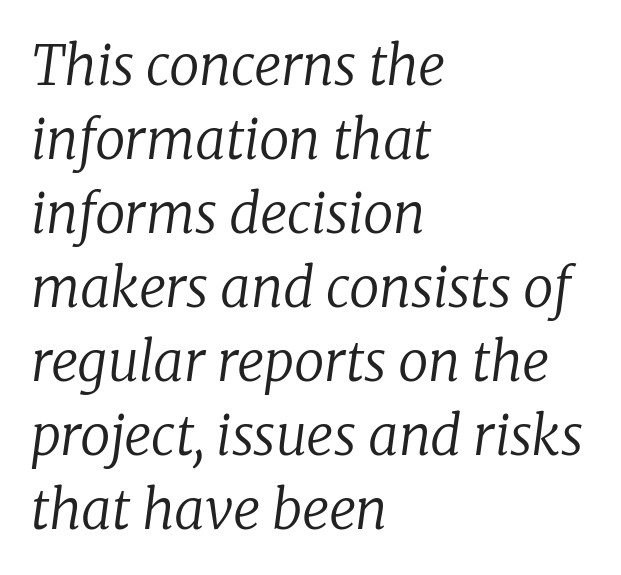
{"serif": "yes", "italic": "yes", "lean": "right", "slant_degrees": 8, "bold": "no", "weight": "regular", "width": "normal", "stroke_contrast": "low", "x_height": "medium", "monospaced": "no", "underline": "no", "align": "left", "line_spacing": "normal", "line_spacing_ratio": 1.37, "letter_spacing": "normal", "letter_spacing_em": 0.0, "glyph_px": 54}
